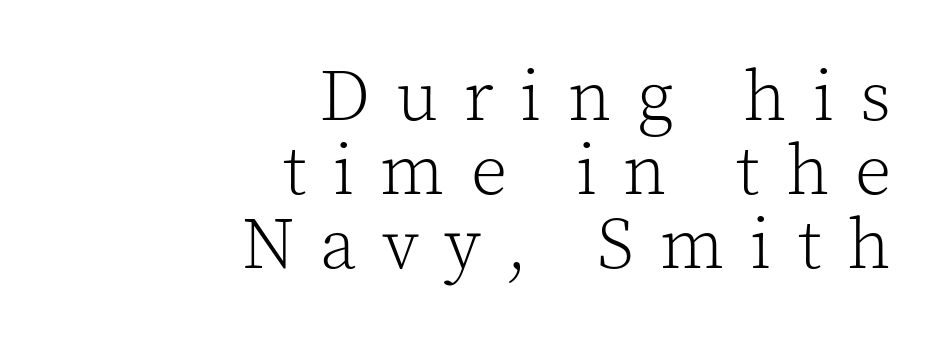
Q: Is the text bold? A: No.
Q: Is the text italic (slanted)? A: No, it is upright.
Q: Is the typeface a serif or a sans-serif typeface? A: Serif.
Q: Is the text underlined? A: No.
Q: How is the paragraph aligned? A: Right-aligned.
Q: Is the spacing between letters normal or unusually wide? A: Unusually wide.
Q: Is the spacing between lines tight, normal or loose? A: Tight.
Q: Width (condensed, normal, or wide)? A: Normal.
Q: x-height? A: Medium.
Q: Monospaced? A: No.
